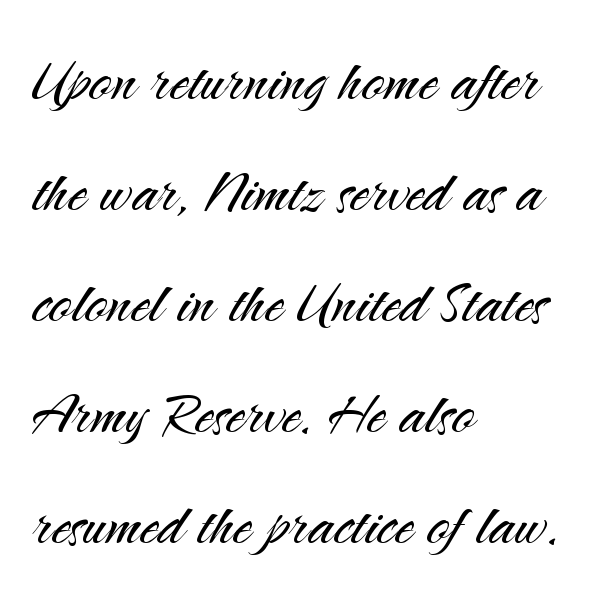
Q: Is the text bold? A: No.
Q: Is the text italic (slanted)? A: Yes.
Q: Is the typeface a serif or a sans-serif typeface? A: Sans-serif.
Q: Is the text underlined? A: No.
Q: How is the paragraph aligned? A: Left-aligned.
Q: Is the spacing between letters normal or unusually wide? A: Normal.
Q: Is the spacing between lines tight, normal or loose? A: Normal.
Q: Width (condensed, normal, or wide)? A: Normal.
Q: Stroke contrast? A: Medium.
Q: x-height? A: Small.
Q: Monospaced? A: No.
